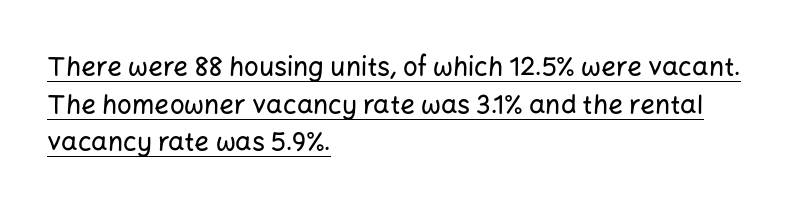
Posture: upright roman. Like a heading marked for emphasis, these lines bear an underscore. The tracking reads as untouched default to a designer's eye. The text block is weighted toward the left margin, trailing off unevenly rightward. A normal amount of white space separates one row of letters from the next.
